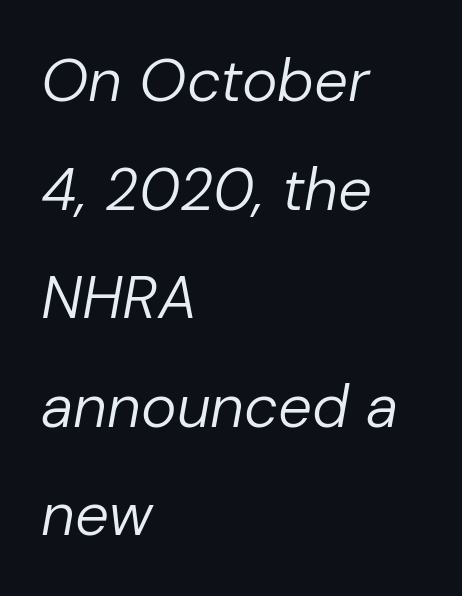
Q: Is the text bold? A: No.
Q: Is the text italic (slanted)? A: Yes, it leans right by about 10 degrees.
Q: Is the text underlined? A: No.
Q: How is the paragraph aligned? A: Left-aligned.
Q: Is the spacing between letters normal or unusually wide? A: Normal.
Q: Width (condensed, normal, or wide)? A: Normal.
Q: Stroke contrast? A: Low.
Q: x-height? A: Medium.
Q: Monospaced? A: No.
